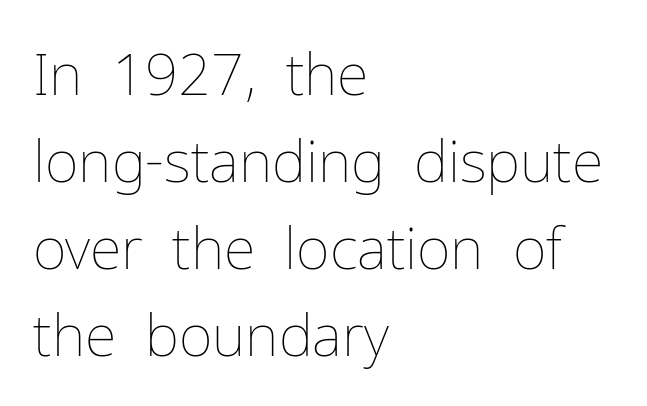
The type sits square on the baseline with zero lean. Character widths vary here, with narrow letters taking less room than wide ones. This block has exactly the height ordinary leading produces. Short note: letters normally spaced. Decoration check: the copy has no underline.
